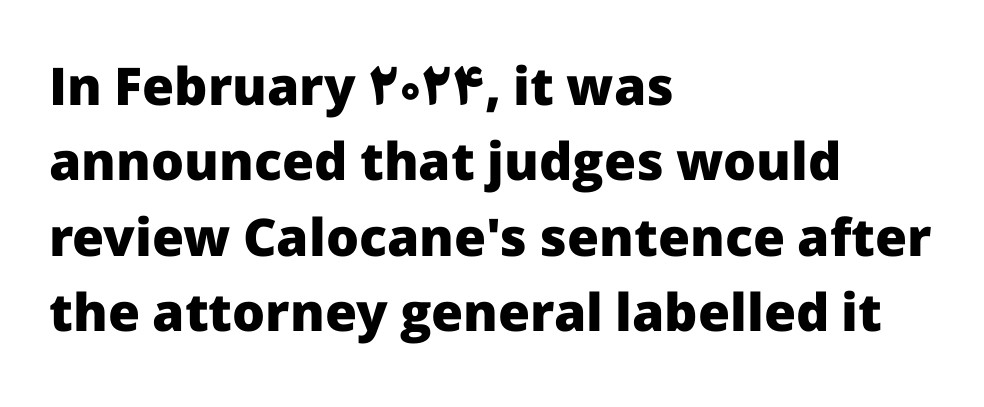
Spacing verdict: proportional, widths tailored to each character. These lines stack with their left ends in a neat column. Whoever set this chose a conventional vertical rhythm. Decoration check: the copy has no underline. The letters sit at their default tracking, neither squeezed nor spread. Stroke terminals: plain, sans-serif.
